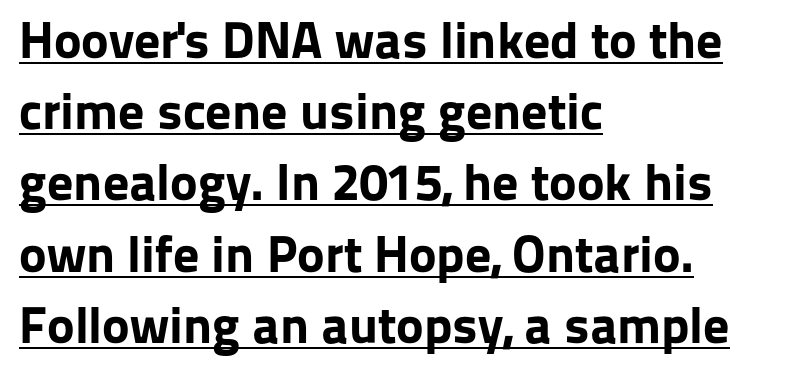
Q: Is the text bold? A: Yes.
Q: Is the text italic (slanted)? A: No, it is upright.
Q: Is the typeface a serif or a sans-serif typeface? A: Sans-serif.
Q: Is the text underlined? A: Yes.
Q: How is the paragraph aligned? A: Left-aligned.
Q: Is the spacing between letters normal or unusually wide? A: Normal.
Q: Is the spacing between lines tight, normal or loose? A: Normal.
Q: Width (condensed, normal, or wide)? A: Normal.
Q: Stroke contrast? A: Low.
Q: x-height? A: Medium.
Q: Monospaced? A: No.
